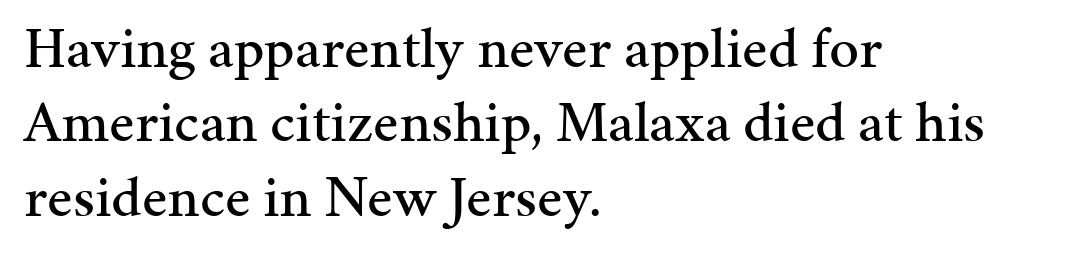
This is serif lettering, the kind often seen in printed books. Every row of glyphs begins at an identical x-position on the left. The lettering holds an erect, upright posture throughout. Unmarked baselines from the first word to the last. The letters sit at their default tracking, neither squeezed nor spread.
